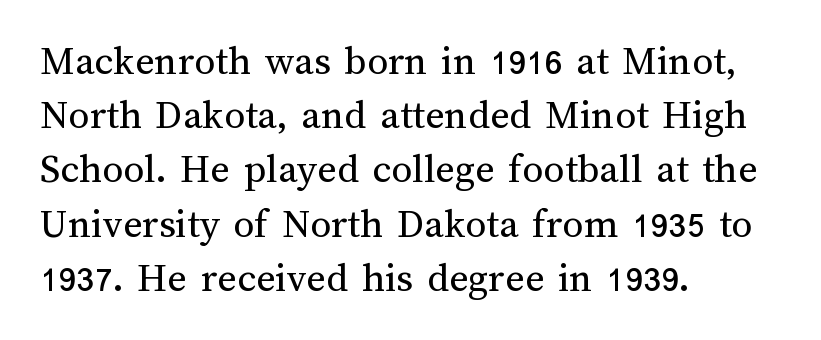
Here the designer chose a conventional face with non-uniform glyph widths. Just letters on the line, the space beneath them empty. What's the leading like? Ordinary, nothing unusual. These lines were composed using upright roman letters. The rendering keeps characters at their native spacing.
